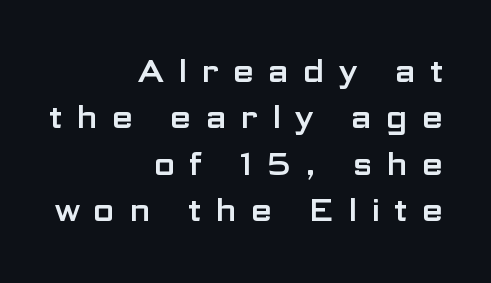
Q: Is the text italic (slanted)? A: No, it is upright.
Q: Is the typeface a serif or a sans-serif typeface? A: Sans-serif.
Q: Is the text underlined? A: No.
Q: How is the paragraph aligned? A: Right-aligned.
Q: Is the spacing between letters normal or unusually wide? A: Unusually wide.
Q: Is the spacing between lines tight, normal or loose? A: Normal.
Q: Width (condensed, normal, or wide)? A: Wide.
Q: Stroke contrast? A: Low.
Q: x-height? A: Medium.
Q: Monospaced? A: No.
